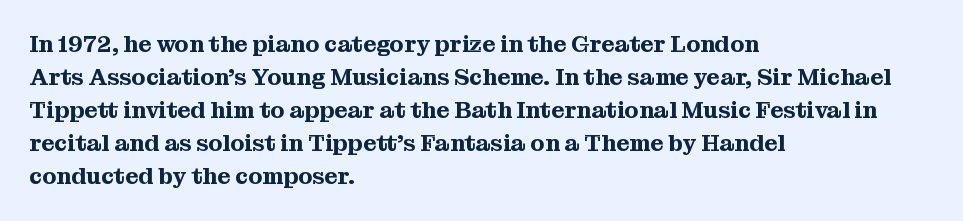
The block of text has a typical density, with ordinary space between rows. Tracking here is standard; glyphs follow each other at the usual distance. The strip under each line holds only bare page. The lettering holds an erect, upright posture throughout. Teacher's note: observe the even left margin — that is flush-left alignment.
